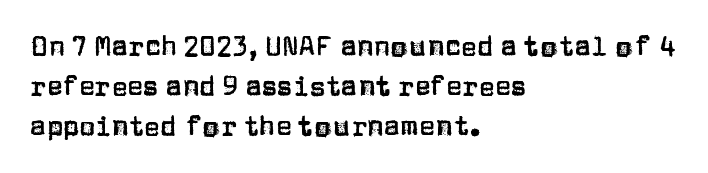
Q: Is the text italic (slanted)? A: No, it is upright.
Q: Is the text underlined? A: No.
Q: How is the paragraph aligned? A: Left-aligned.
Q: Is the spacing between letters normal or unusually wide? A: Normal.
Q: Is the spacing between lines tight, normal or loose? A: Normal.
